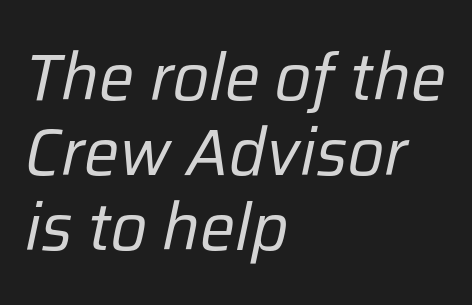
{"italic": "yes", "lean": "right", "slant_degrees": 12, "bold": "no", "weight": "regular", "width": "normal", "stroke_contrast": "low", "x_height": "medium", "monospaced": "no", "underline": "no", "align": "left", "line_spacing": "tight", "line_spacing_ratio": 1.14, "letter_spacing": "normal", "letter_spacing_em": 0.0, "glyph_px": 66}
